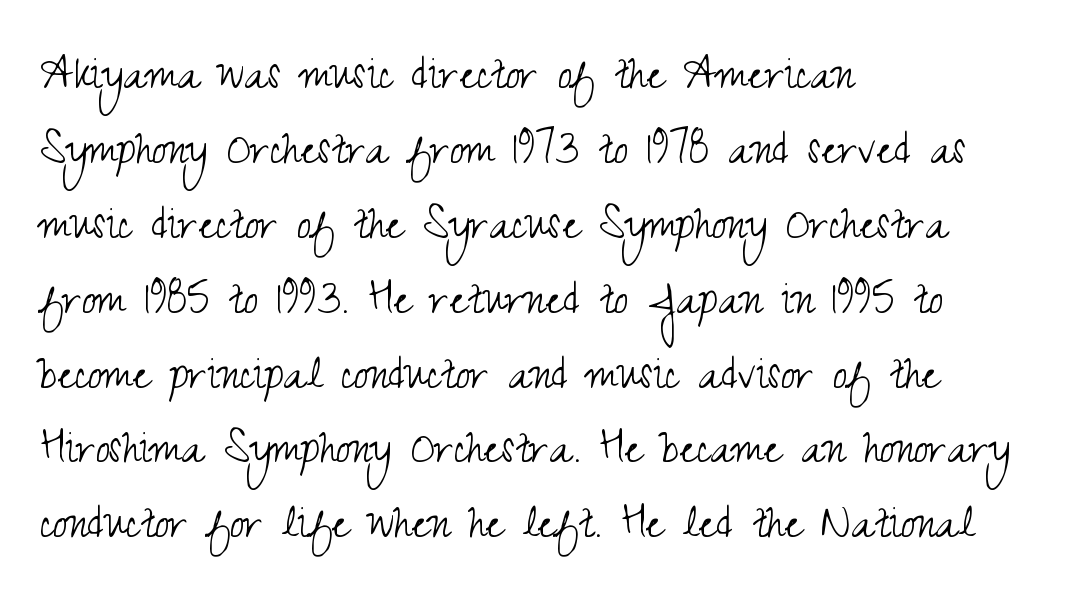
{"serif": "no", "italic": "no", "bold": "no", "weight": "light", "width": "condensed", "stroke_contrast": "medium", "x_height": "small", "monospaced": "no", "underline": "no", "align": "left", "line_spacing": "normal", "line_spacing_ratio": 1.44, "letter_spacing": "normal", "letter_spacing_em": 0.0, "glyph_px": 52}
